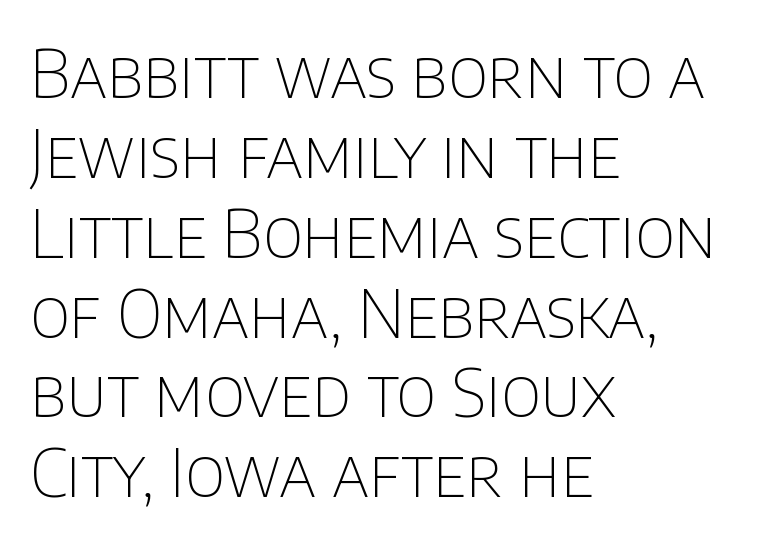
Bare-footed words on every line. The passage shown has conventional tracking throughout. This is sans-serif lettering, the kind often seen on screens and signage. The letters stand upright; this is a roman face. Note the varied advance widths — an 'i' is clearly narrower than an 'm'.
